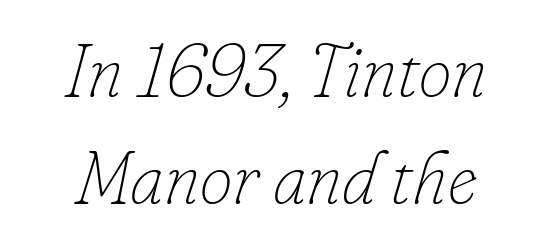
{"italic": "yes", "lean": "right", "slant_degrees": 16, "bold": "no", "weight": "thin", "width": "normal", "stroke_contrast": "low", "x_height": "small", "monospaced": "no", "underline": "no", "align": "center", "line_spacing": "normal", "line_spacing_ratio": 1.45, "letter_spacing": "normal", "letter_spacing_em": 0.0, "glyph_px": 74}
